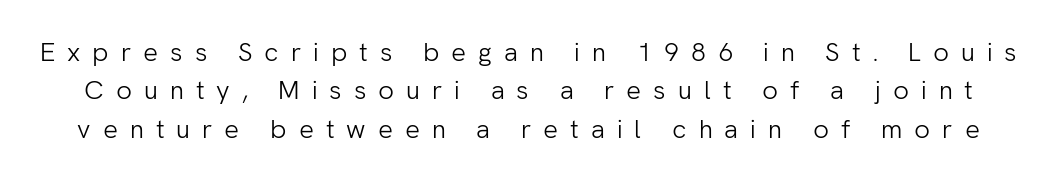
{"italic": "no", "bold": "no", "underline": "no", "line_spacing": "normal", "line_spacing_ratio": 1.48, "letter_spacing": "wide", "letter_spacing_em": 0.46, "glyph_px": 26}
